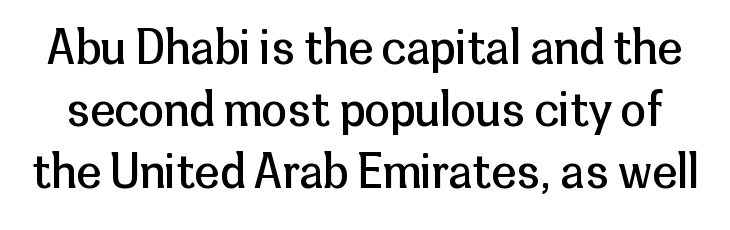
Q: Is the text bold? A: No.
Q: Is the text italic (slanted)? A: No, it is upright.
Q: Is the typeface a serif or a sans-serif typeface? A: Sans-serif.
Q: Is the text underlined? A: No.
Q: Is the spacing between letters normal or unusually wide? A: Normal.
Q: Is the spacing between lines tight, normal or loose? A: Normal.
Q: Width (condensed, normal, or wide)? A: Normal.
Q: Stroke contrast? A: Low.
Q: x-height? A: Medium.
Q: Monospaced? A: No.
